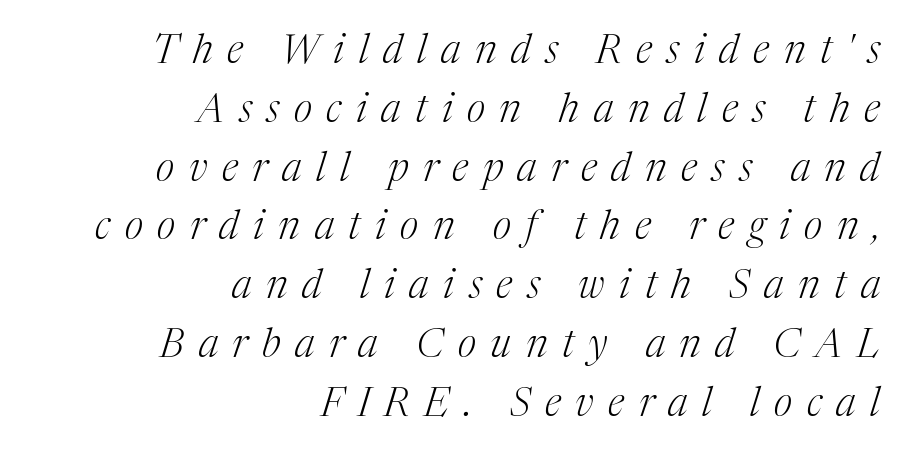
{"serif": "yes", "italic": "yes", "lean": "right", "slant_degrees": 17, "bold": "no", "weight": "light", "width": "normal", "stroke_contrast": "medium", "x_height": "medium", "monospaced": "no", "underline": "no", "align": "right", "line_spacing": "normal", "line_spacing_ratio": 1.47, "letter_spacing": "wide", "letter_spacing_em": 0.36, "glyph_px": 40}
